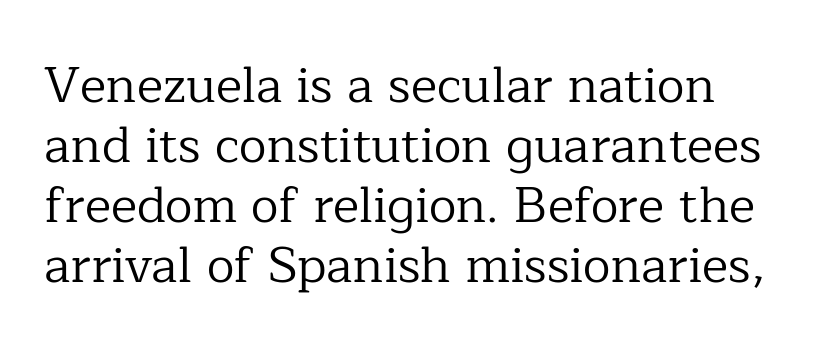
Q: Is the text bold? A: No.
Q: Is the text italic (slanted)? A: No, it is upright.
Q: Is the typeface a serif or a sans-serif typeface? A: Serif.
Q: Is the text underlined? A: No.
Q: Is the spacing between letters normal or unusually wide? A: Normal.
Q: Width (condensed, normal, or wide)? A: Normal.
Q: Stroke contrast? A: Low.
Q: x-height? A: Medium.
Q: Monospaced? A: No.
